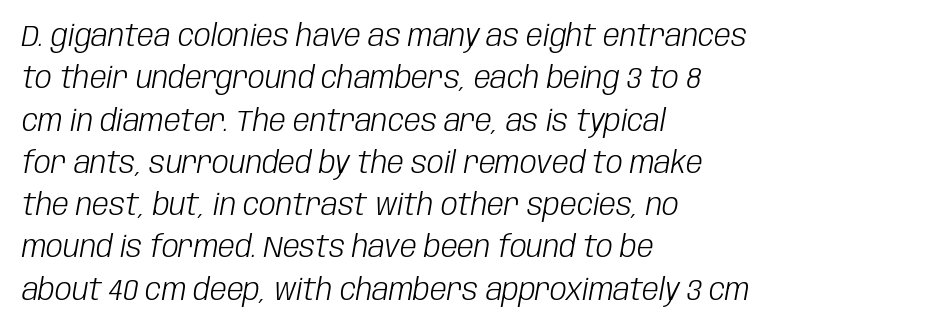
The face used here is proportionally spaced, like ordinary book or web type. Every row of glyphs begins at an identical x-position on the left. Has an underline been added? It has not. The cut favours lightness, reaching ordinary text weight at its darkest.
